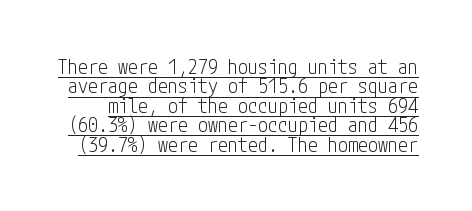
The image shows 20 px text type, upright; set tight line spacing (0.97x), normal letter spacing, underlined.
